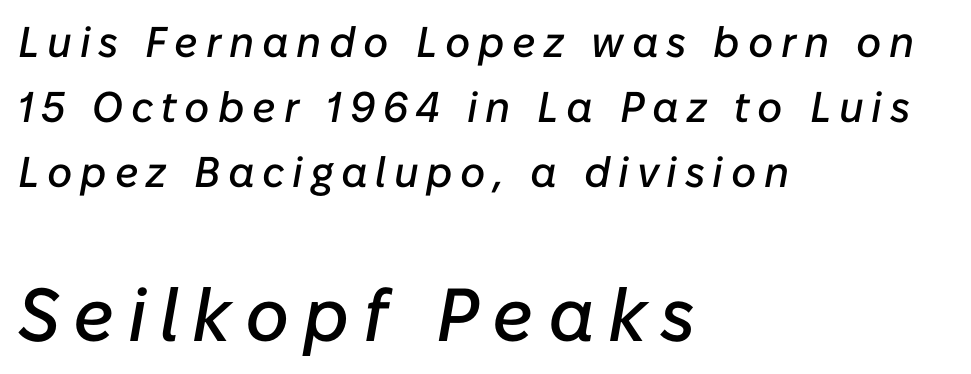
Which of the two is more prominent by size? The second, at the bottom. Letters rest on an invisible, unmarked baseline. The setting favours the left margin, as ordinary paragraphs usually do. The axis of the letterforms is tilted away from vertical.
